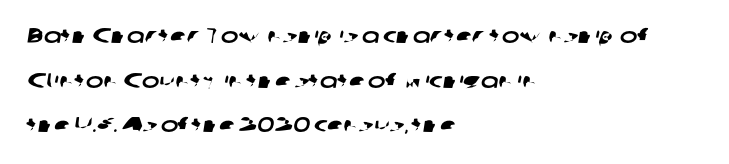
A typesetter would call this zero additional tracking. The compositor pushed each line to the left boundary. In terms of leading, this rendering errs on the spacious side. No word sits above an underline.
